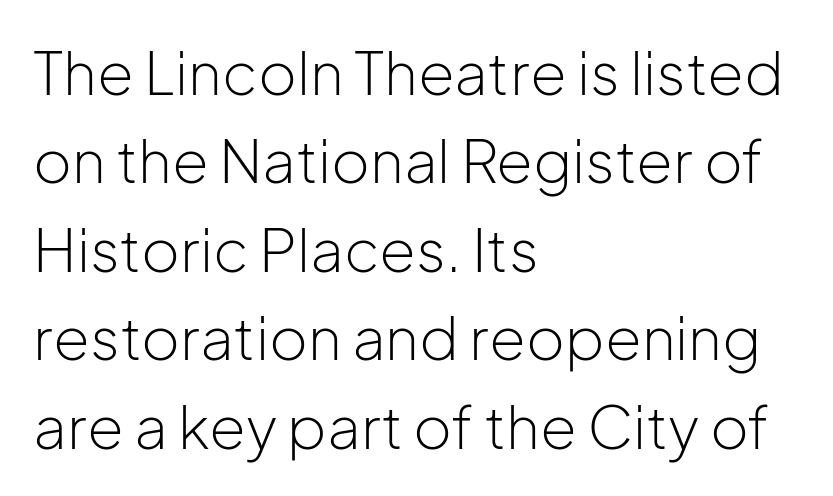
The type is set solid horizontally, with unmodified tracking. A bare baseline throughout the passage. Think of a printed novel: that variable character pitch is what you see here. Teacher's note: observe the even left margin — that is flush-left alignment.
